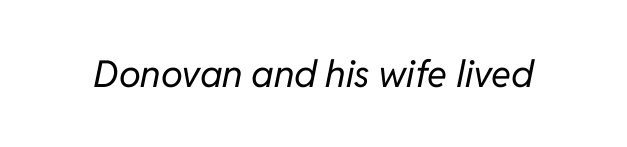
{"italic": "yes", "lean": "right", "slant_degrees": 11, "bold": "no", "weight": "regular", "width": "normal", "stroke_contrast": "low", "x_height": "medium", "monospaced": "no", "underline": "no", "letter_spacing": "normal", "letter_spacing_em": 0.0, "glyph_px": 37}
